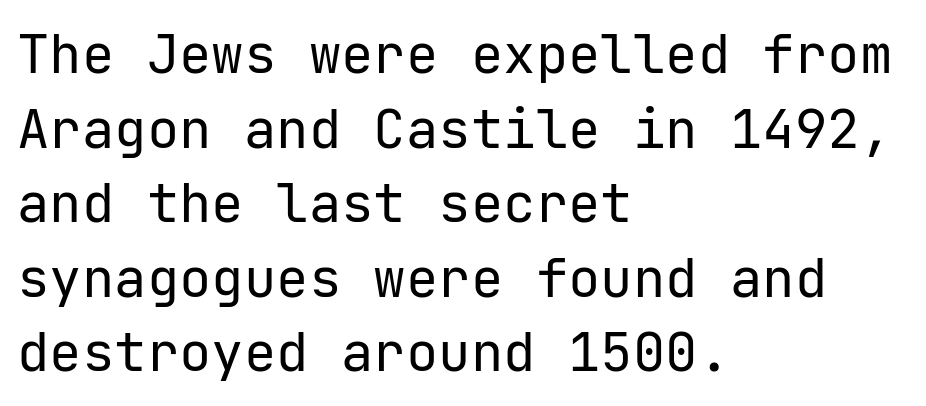
The zone under the glyphs is completely vacant. Unlike a traditional serif, this face leaves its strokes unadorned. If you drew a line through each stem, it would be perfectly vertical. A student would call this left alignment; a typographer would say flush left, rag right. Stroke mass is kept to a normal reading level or below. Standard letterfit; no display-style spreading of the glyphs.
